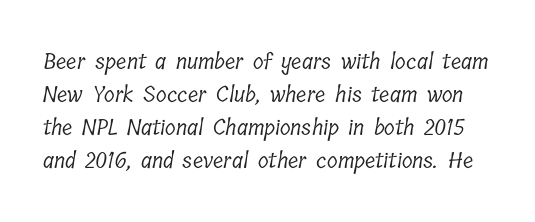
On a weight scale, this lands at 450 or below. Each word holds together tightly as a unit, with standard inter-letter gaps. The lines sit at an ordinary, default distance from one another. Has an underline been added? It has not.
